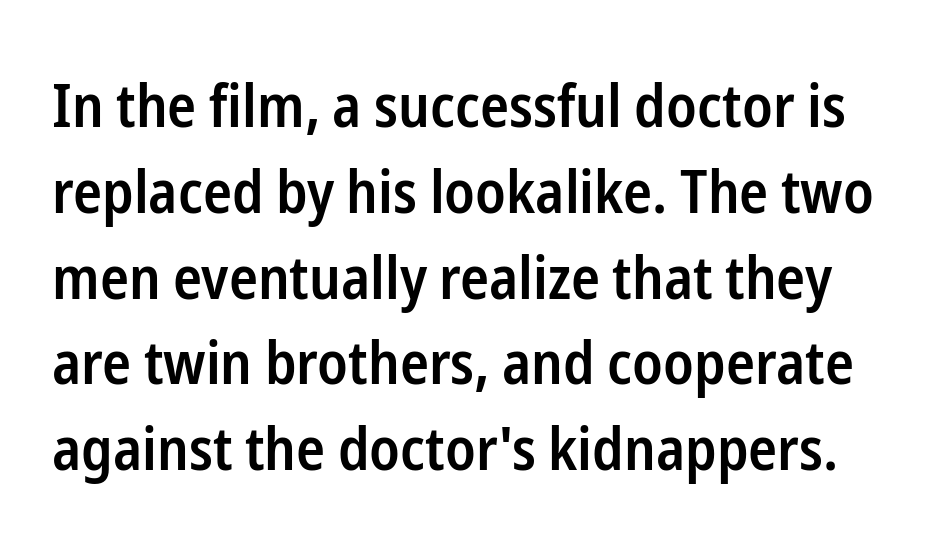
Every letter is mildly thick-stroked: semibold rather than bold. Serifs: no, the terminals of the letterforms are clean. No extra tracking has been applied to these lines. A typesetter would call this leading conventional body-copy spacing. Lines of text with bare space underneath. It's the straight-up-and-down kind of type.
